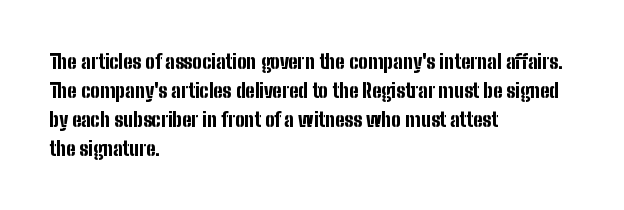
Q: Is the text bold? A: Yes.
Q: Is the text italic (slanted)? A: No, it is upright.
Q: Is the text underlined? A: No.
Q: How is the paragraph aligned? A: Left-aligned.
Q: Is the spacing between letters normal or unusually wide? A: Normal.
Q: Is the spacing between lines tight, normal or loose? A: Normal.
